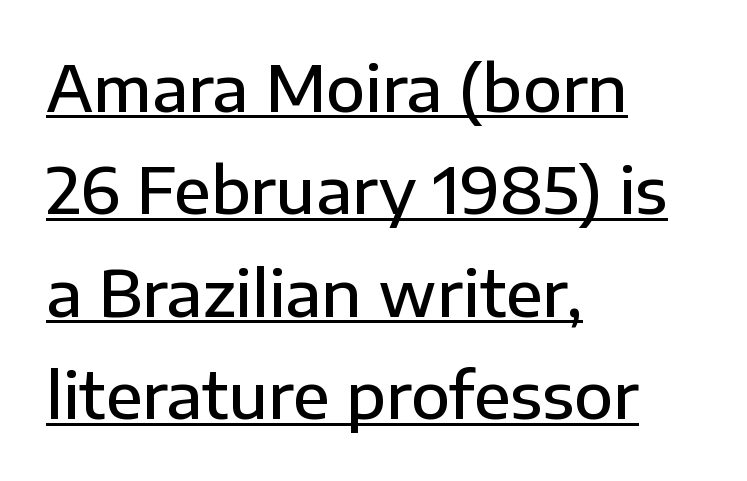
Quick note: underline on. The glyphs have the mass of a demibold cut, below bold. You could call the tracking neutral — neither tight nor loose. In terms of leading, this rendering sits right in the middle. Do the characters align in a grid? No, the font is proportional. Short and long lines alike share a common starting point at left.
